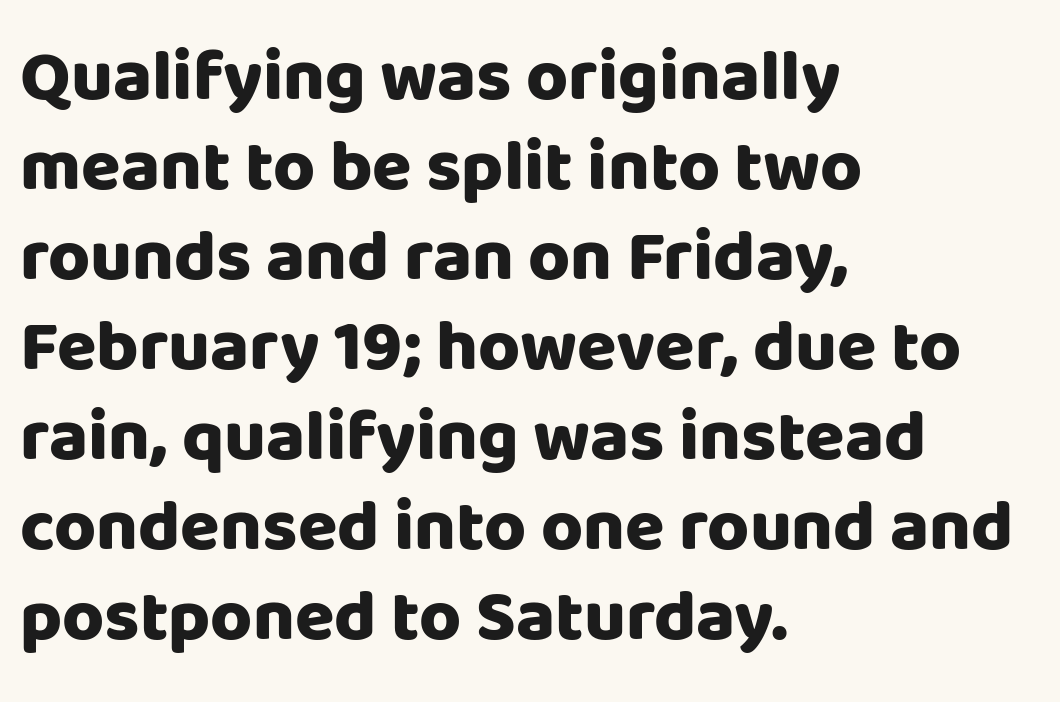
The image shows 72 px heavy sans-serif type, upright; set left-aligned, normal line spacing (1.25x), normal letter spacing, not underlined; low stroke contrast and a large x-height.
